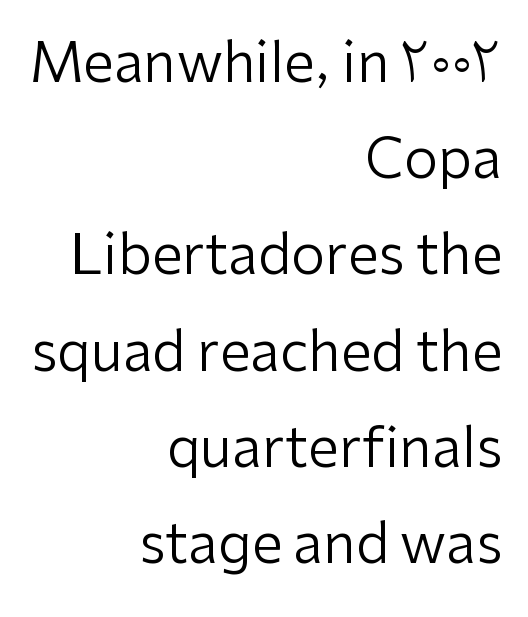
The image shows 55 px regular-weight sans-serif type, upright; set right-aligned, line spacing 1.75x, normal letter spacing, not underlined; low stroke contrast and a medium x-height.
